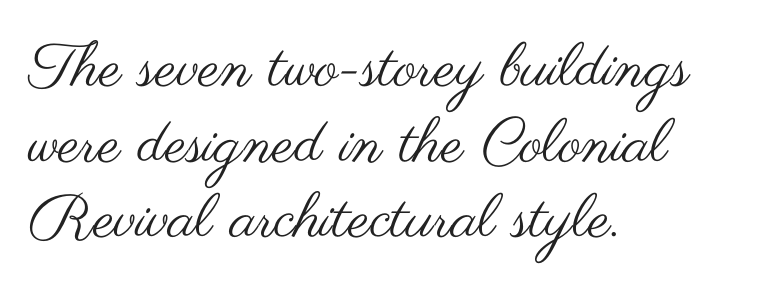
Observe the absence of serifs on each vertical stroke in this sample. Notice how the passage keeps a crisp vertical edge on the left only. Stroke mass is kept to a normal reading level or below. The passage shown is typed in a proportional face where columns would drift.
